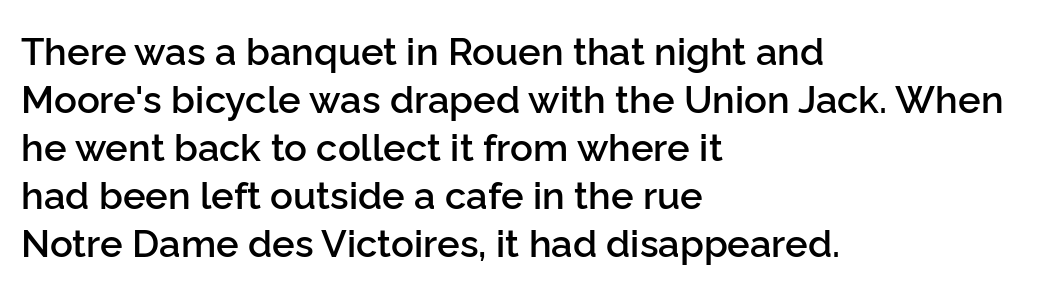
This sample has the flowing, uneven cadence of proportional lettering. Tall strokes in this sample are plumb rather than angled. A student would call this left alignment; a typographer would say flush left, rag right. Glyph-to-glyph distance matches everyday printed text.
